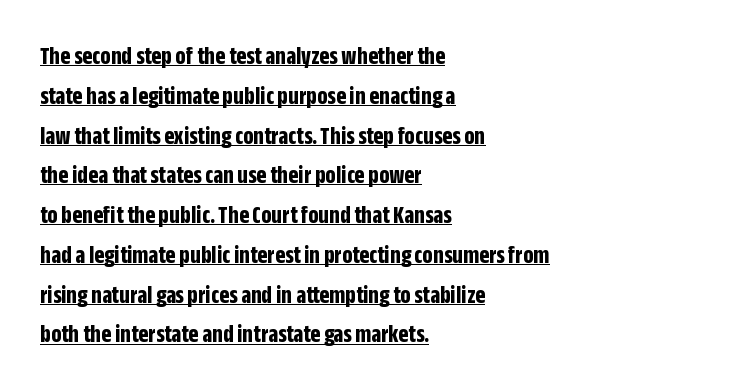
Each new line begins a customary step beneath the previous one. Underlined type. This sample uses plain, unmodified letter spacing. Every letter is thick-stroked: bold, no question. The text block is weighted toward the left margin, trailing off unevenly rightward.
